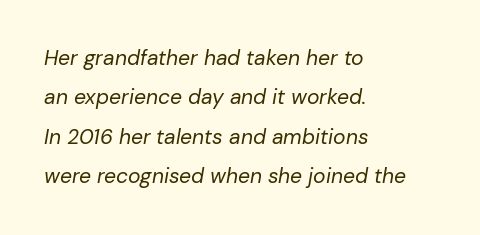
{"italic": "yes", "lean": "right", "slant_degrees": 10, "bold": "no", "underline": "no", "align": "left", "line_spacing_ratio": 1.88, "letter_spacing": "normal", "letter_spacing_em": 0.0, "glyph_px": 21}
